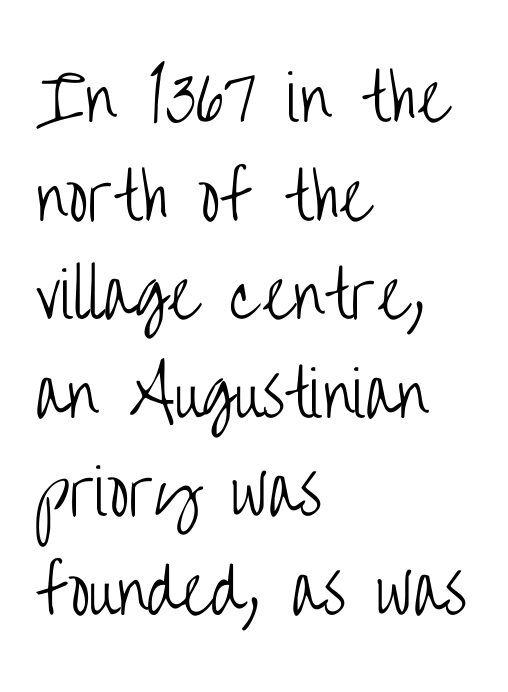
Q: Is the text bold? A: No.
Q: Is the text italic (slanted)? A: No, it is upright.
Q: Is the typeface a serif or a sans-serif typeface? A: Sans-serif.
Q: Is the text underlined? A: No.
Q: How is the paragraph aligned? A: Left-aligned.
Q: Is the spacing between letters normal or unusually wide? A: Normal.
Q: Is the spacing between lines tight, normal or loose? A: Normal.
Q: Width (condensed, normal, or wide)? A: Condensed.
Q: Stroke contrast? A: Low.
Q: x-height? A: Large.
Q: Monospaced? A: No.
